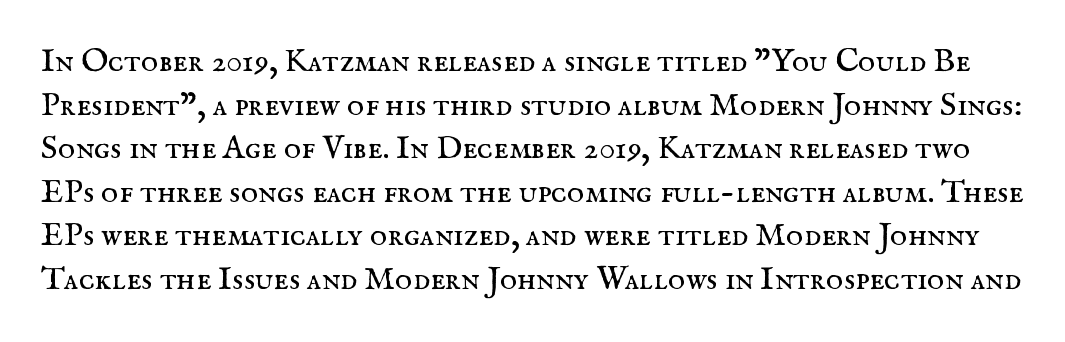
Unlike italic type, these characters show no tilt at all. Clear beneath every line of the passage. How would I describe the line gaps? Plain and ordinary. No letter is thick-stroked: the sample isn't bold. The rendering keeps characters at their native spacing. Do the characters align in a grid? No, the font is proportional.
